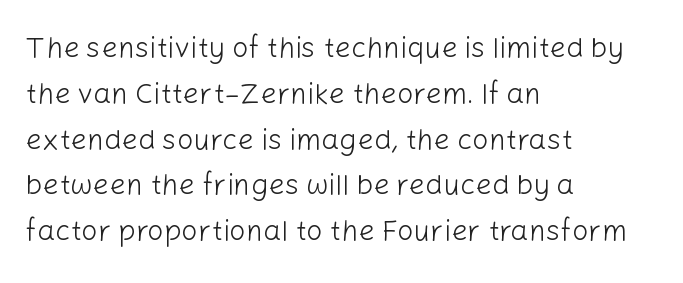
Q: Is the text bold? A: No.
Q: Is the text italic (slanted)? A: No, it is upright.
Q: Is the typeface a serif or a sans-serif typeface? A: Sans-serif.
Q: Is the text underlined? A: No.
Q: How is the paragraph aligned? A: Left-aligned.
Q: Is the spacing between letters normal or unusually wide? A: Normal.
Q: Is the spacing between lines tight, normal or loose? A: Normal.
Q: Width (condensed, normal, or wide)? A: Normal.
Q: Stroke contrast? A: Low.
Q: x-height? A: Medium.
Q: Monospaced? A: No.
